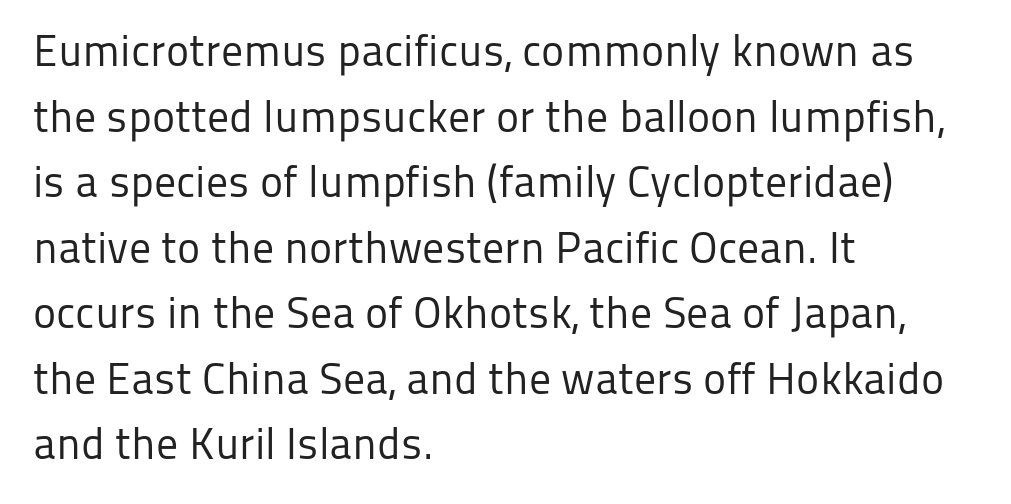
Q: Is the text bold? A: No.
Q: Is the text italic (slanted)? A: No, it is upright.
Q: Is the typeface a serif or a sans-serif typeface? A: Sans-serif.
Q: Is the text underlined? A: No.
Q: How is the paragraph aligned? A: Left-aligned.
Q: Is the spacing between letters normal or unusually wide? A: Normal.
Q: Is the spacing between lines tight, normal or loose? A: Normal.
Q: Width (condensed, normal, or wide)? A: Normal.
Q: Stroke contrast? A: Low.
Q: x-height? A: Medium.
Q: Monospaced? A: No.
